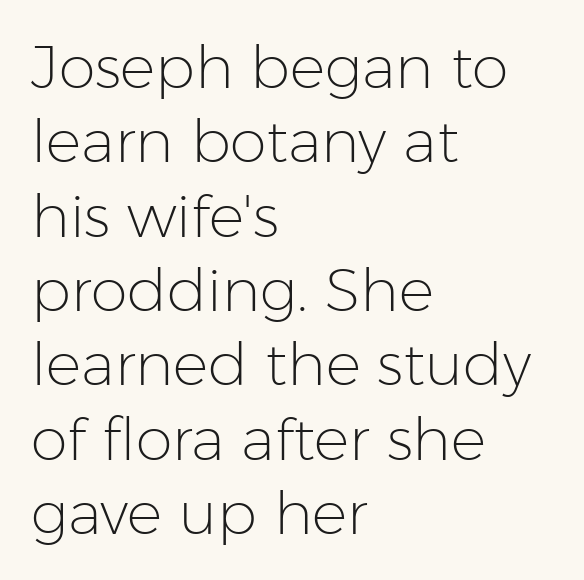
The image shows 59 px light sans-serif type, upright; set left-aligned, normal line spacing (1.26x), normal letter spacing, not underlined; low stroke contrast and a medium x-height.
